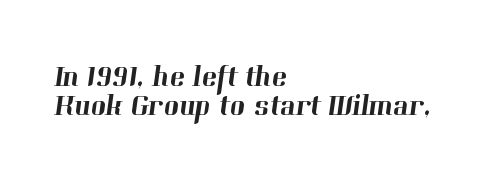
Q: Is the typeface a serif or a sans-serif typeface? A: Serif.
Q: Is the text underlined? A: No.
Q: How is the paragraph aligned? A: Left-aligned.
Q: Is the spacing between letters normal or unusually wide? A: Normal.
Q: Is the spacing between lines tight, normal or loose? A: Tight.
Q: Width (condensed, normal, or wide)? A: Normal.
Q: Stroke contrast? A: High.
Q: x-height? A: Medium.
Q: Monospaced? A: No.
